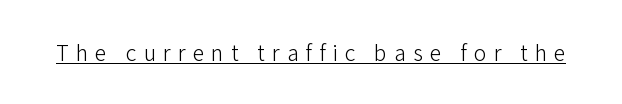
The lettering is marked with a stroke running underneath it. The lettering stays uniformly vertical, giving the passage a roman look. Think standard paragraph weight, or any step lighter than that. The tracking jumps out immediately: characters are airy and widely separated.
